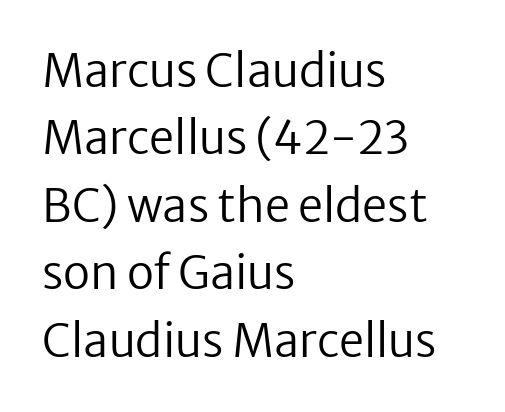
The image shows 45 px regular-weight sans-serif type, upright; set left-aligned, normal line spacing (1.5x), normal letter spacing, not underlined; low stroke contrast and a medium x-height.
